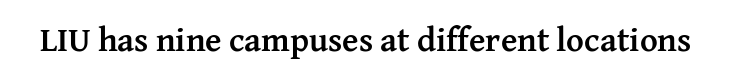
Q: Is the text bold? A: Yes.
Q: Is the text italic (slanted)? A: No, it is upright.
Q: Is the typeface a serif or a sans-serif typeface? A: Serif.
Q: Is the text underlined? A: No.
Q: Is the spacing between letters normal or unusually wide? A: Normal.
Q: Width (condensed, normal, or wide)? A: Normal.
Q: Stroke contrast? A: Medium.
Q: x-height? A: Medium.
Q: Monospaced? A: No.
